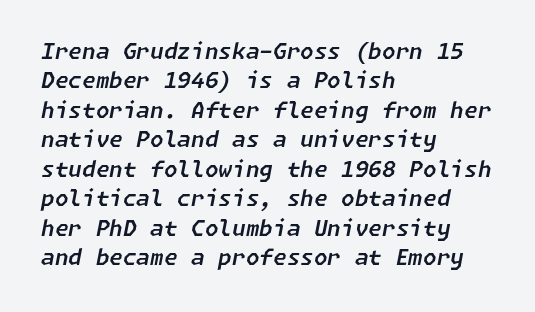
Glance below the letters and you will spot only blank space. Nothing unusual about the tracking: characters are spaced as the font intends. Left-aligned paragraph, ragged on the right. Slanted lettering throughout. What's the leading like? Ordinary, nothing unusual.
